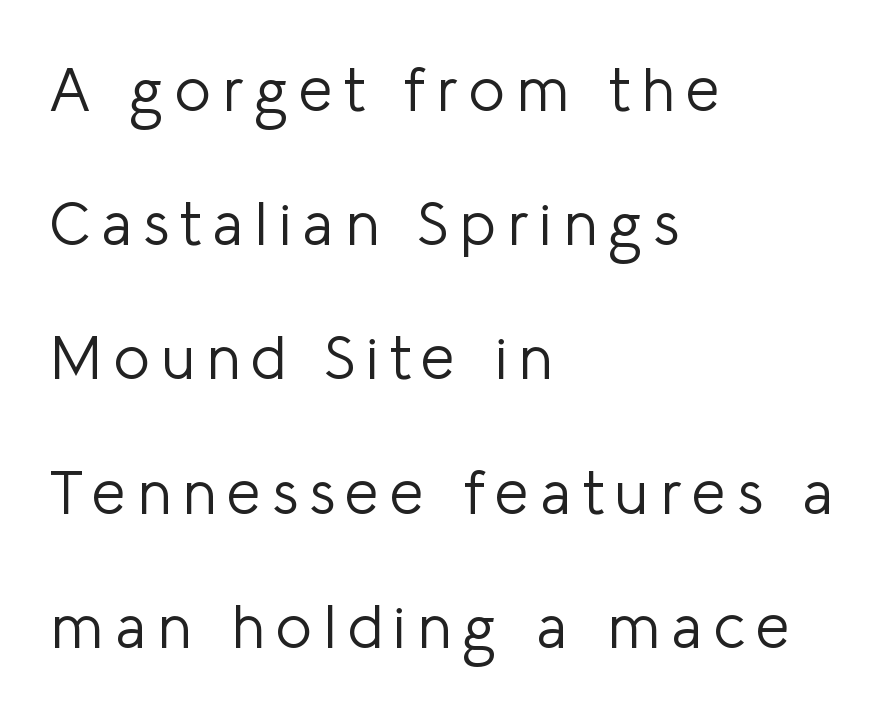
A sans-serif font was chosen for this passage. Honestly, there is no underline to notice here at all. Which margin do the lines hug? The left one — the right edge is uneven. Here the designer chose a conventional face with non-uniform glyph widths.
